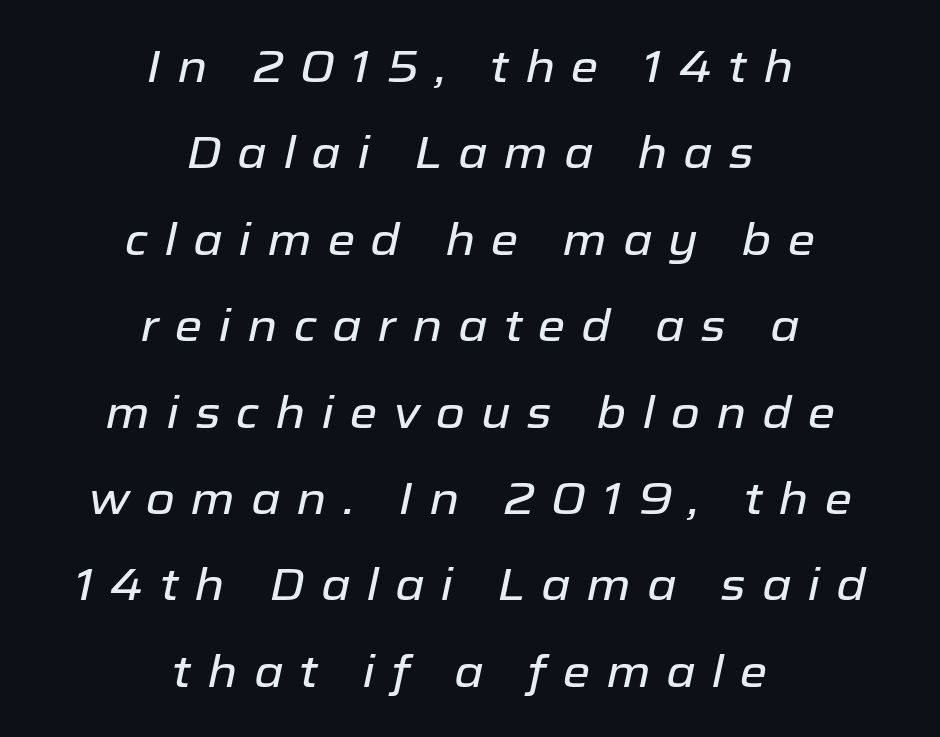
Q: Is the text italic (slanted)? A: Yes, it leans right by about 12 degrees.
Q: Is the text underlined? A: No.
Q: How is the paragraph aligned? A: Centered.
Q: Is the spacing between letters normal or unusually wide? A: Unusually wide.
Q: Is the spacing between lines tight, normal or loose? A: Loose.
Q: Width (condensed, normal, or wide)? A: Normal.
Q: Stroke contrast? A: Low.
Q: x-height? A: Medium.
Q: Monospaced? A: No.
